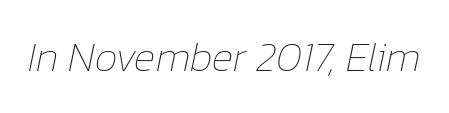
Does the lettering tilt? It does — this is italic. This rendering leaves character spacing at its baseline value. Is this a heavy cut? Hardly; it is regular or lighter. Underline: absent.
